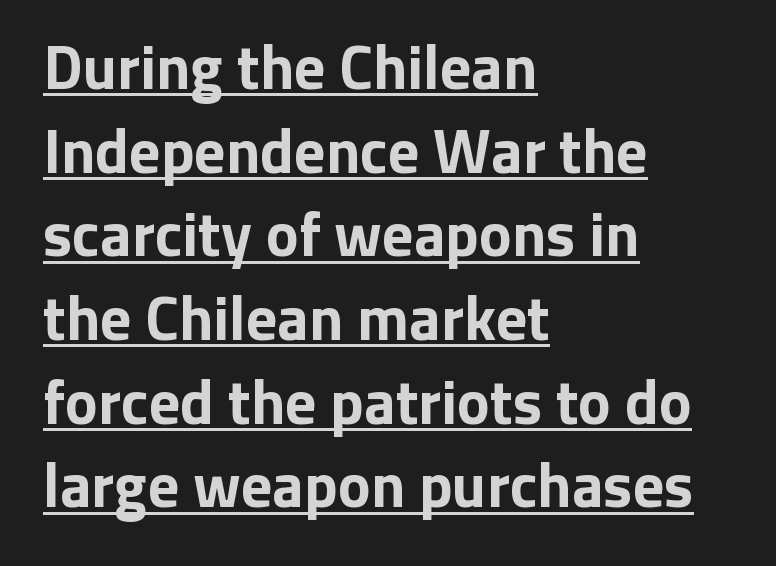
The letters carry no serifs — their stems end cleanly without finishing strokes. In CSS terms this would be text-align: left. Horizontal bands of white between lines are of average thickness. Looks like regular typesetting: each glyph gets only the width it needs.
